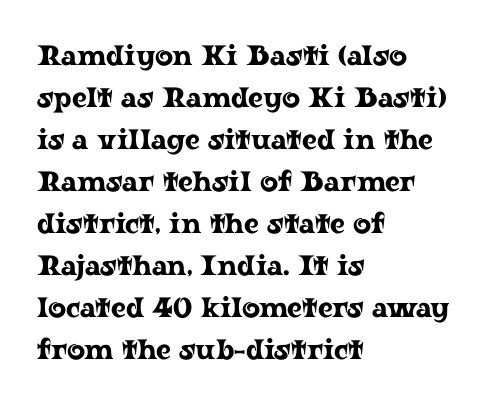
{"serif": "yes", "italic": "no", "width": "wide", "stroke_contrast": "low", "x_height": "medium", "monospaced": "no", "underline": "no", "align": "left", "line_spacing": "normal", "line_spacing_ratio": 1.5, "letter_spacing": "normal", "letter_spacing_em": 0.0, "glyph_px": 28}
